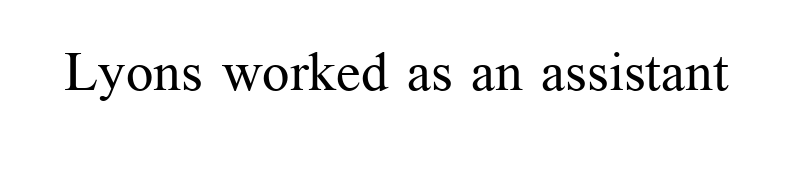
{"serif": "yes", "italic": "no", "bold": "no", "weight": "regular", "width": "normal", "stroke_contrast": "medium", "x_height": "medium", "monospaced": "no", "underline": "no", "letter_spacing": "normal", "letter_spacing_em": 0.0, "glyph_px": 54}
